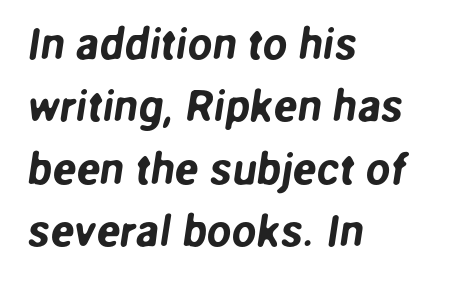
This block has exactly the height ordinary leading produces. Descenders are the only things crossing below the line. The compositor pushed each line to the left boundary. Observe the ordinary spacing: letters are neighbours, not strangers. This sample has the flowing, uneven cadence of proportional lettering.
